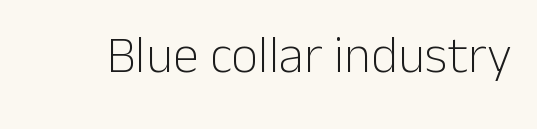
The image shows 52 px light sans-serif type, upright; set normal letter spacing, not underlined; low stroke contrast and a medium x-height.
